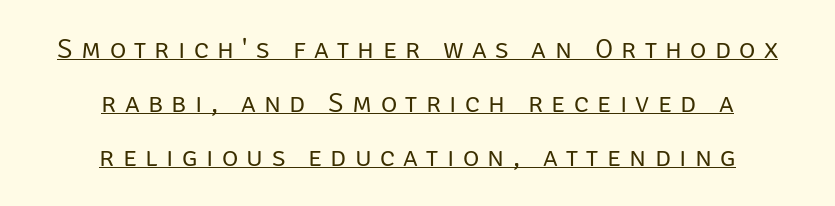
This rendering widens character spacing well past its baseline value. Spacing verdict: proportional, widths tailored to each character. Reading down the block, each line starts at a different indent, mirrored at its end. Widely set lines give the paragraph a tall, airy silhouette. No feet cap the strokes, marking this as sans-serif type. Stem width sits at or under what a default text font uses.
